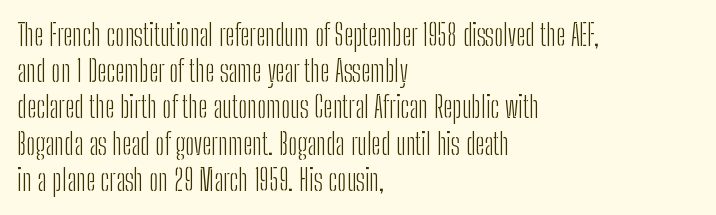
Q: Is the text bold? A: No.
Q: Is the text italic (slanted)? A: No, it is upright.
Q: Is the typeface a serif or a sans-serif typeface? A: Sans-serif.
Q: Is the text underlined? A: No.
Q: How is the paragraph aligned? A: Left-aligned.
Q: Is the spacing between letters normal or unusually wide? A: Normal.
Q: Is the spacing between lines tight, normal or loose? A: Normal.
Q: Width (condensed, normal, or wide)? A: Condensed.
Q: Stroke contrast? A: Low.
Q: x-height? A: Medium.
Q: Monospaced? A: No.
